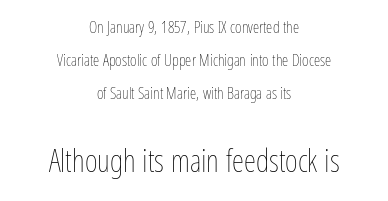
Q: Is the text bold? A: No.
Q: Is the text italic (slanted)? A: No, it is upright.
Q: Is the text underlined? A: No.
Q: How is the paragraph aligned? A: Centered.
Q: Is the spacing between letters normal or unusually wide? A: Normal.
Q: Is the spacing between lines tight, normal or loose? A: Loose.
Q: Which block of text is set in a larger size, the first (top) or the second (bottom)? A: The second (bottom) one.
Q: Width (condensed, normal, or wide)? A: Condensed.
Q: Stroke contrast? A: Low.
Q: x-height? A: Medium.
Q: Monospaced? A: No.
